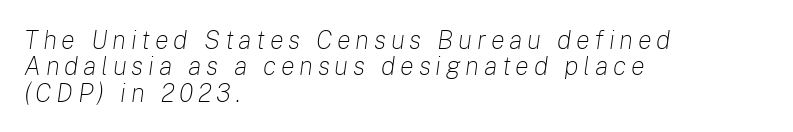
Q: Is the text bold? A: No.
Q: Is the text italic (slanted)? A: Yes, it leans right by about 8 degrees.
Q: Is the text underlined? A: No.
Q: How is the paragraph aligned? A: Left-aligned.
Q: Is the spacing between lines tight, normal or loose? A: Tight.
